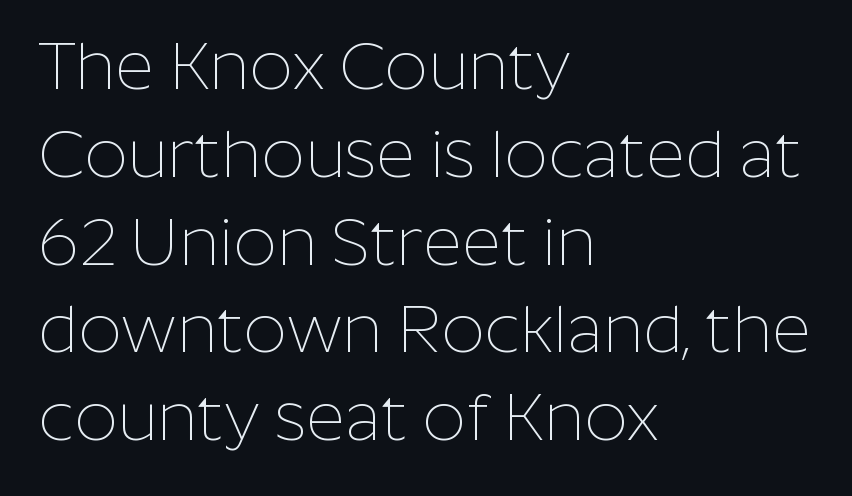
Looks like regular typesetting: each glyph gets only the width it needs. The designer went with a sans here, leaving each stem footless. The glyphs are unaccompanied by any horizontal stroke below them. A typesetter would call this zero additional tracking. The paragraph shown leans on its left margin. Stroke mass is kept to a normal reading level or below.
